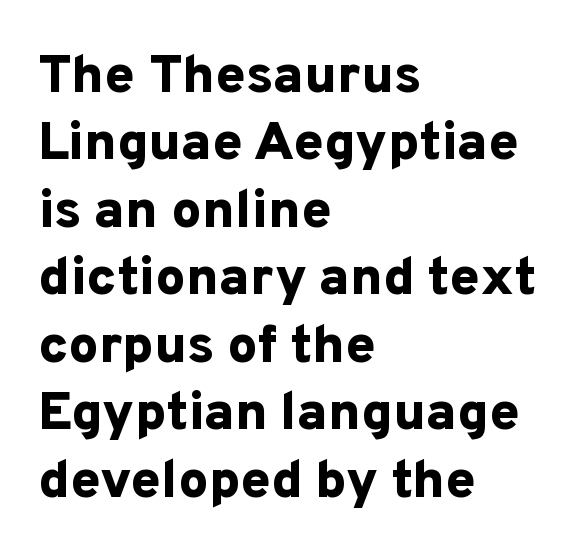
{"serif": "no", "italic": "no", "bold": "yes", "weight": "bold", "width": "normal", "stroke_contrast": "low", "x_height": "medium", "monospaced": "no", "underline": "no", "align": "left", "line_spacing": "normal", "line_spacing_ratio": 1.25, "letter_spacing": "normal", "letter_spacing_em": 0.0, "glyph_px": 54}
